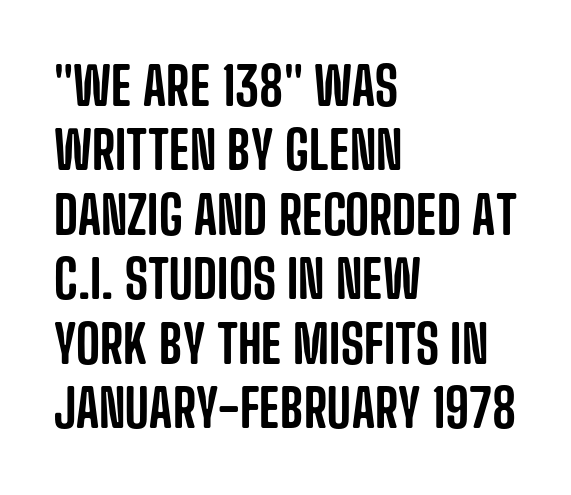
The image shows 52 px condensed sans-serif type, upright; set left-aligned, line spacing 1.24x, normal letter spacing, not underlined; low stroke contrast and a large x-height.
